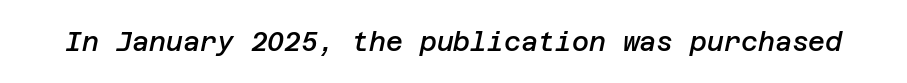
The image shows 26 px text type, italic (leaning right); set normal letter spacing, not underlined.
